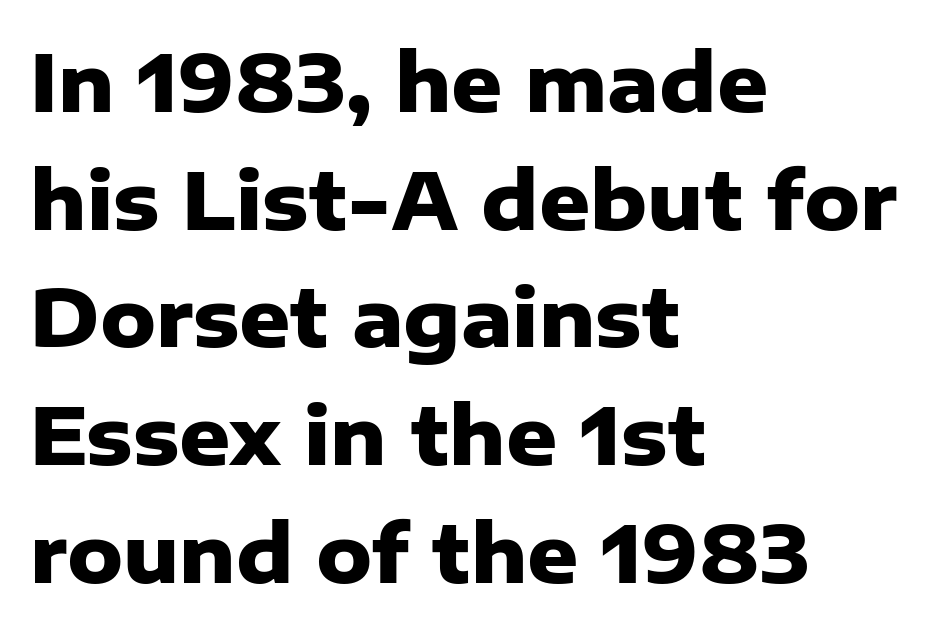
The image shows 79 px heavy sans-serif type, upright; set left-aligned, normal line spacing (1.49x), normal letter spacing, not underlined; low stroke contrast and a medium x-height.
